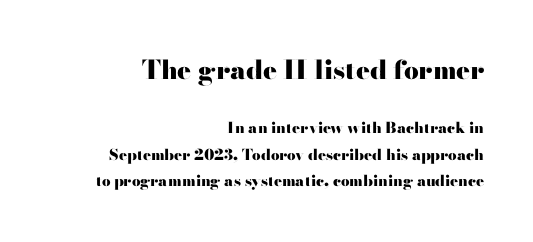
{"italic": "no", "bold": "yes", "underline": "no", "align": "right", "line_spacing_ratio": 1.78, "letter_spacing": "normal", "letter_spacing_em": 0.0, "larger_block": "first", "size_ratio": 1.73, "glyph_px": 26}
